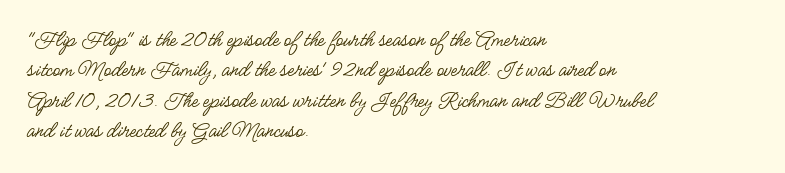
The image shows 24 px text type; set left-aligned, normal line spacing (1.27x), normal letter spacing, not underlined.
